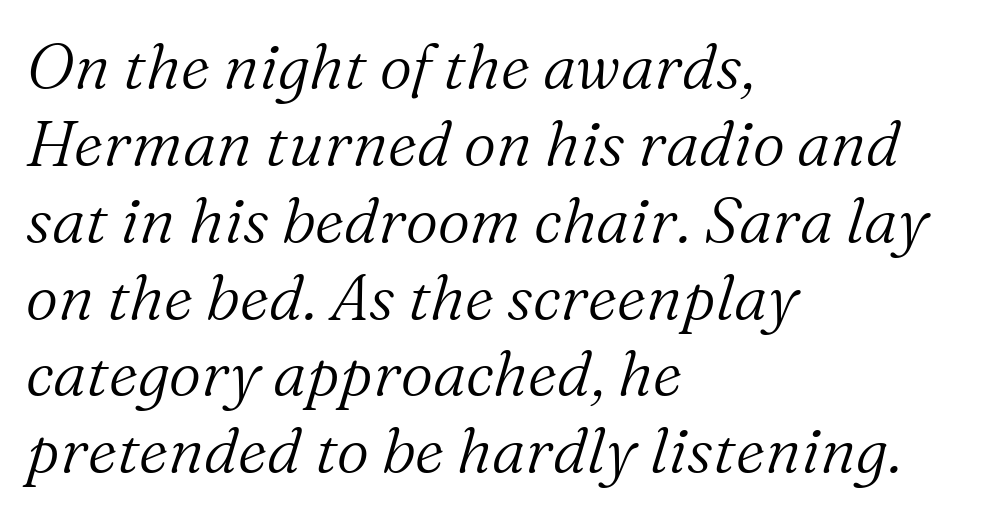
Q: Is the text bold? A: No.
Q: Is the text italic (slanted)? A: Yes, it leans right by about 16 degrees.
Q: Is the typeface a serif or a sans-serif typeface? A: Serif.
Q: Is the text underlined? A: No.
Q: How is the paragraph aligned? A: Left-aligned.
Q: Is the spacing between letters normal or unusually wide? A: Normal.
Q: Width (condensed, normal, or wide)? A: Normal.
Q: Stroke contrast? A: Medium.
Q: x-height? A: Medium.
Q: Monospaced? A: No.
